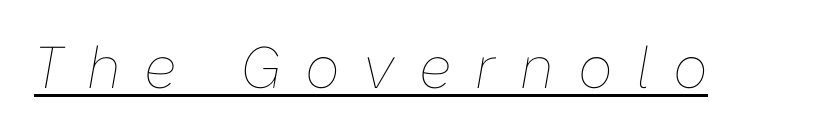
The rendering uses natural spacing where letterforms have individual widths. The specimen includes a rule beneath the text block's lines. Rendered with sloped, italic letterforms. A quiet, ordinary-to-light weight characterises the typeface.
